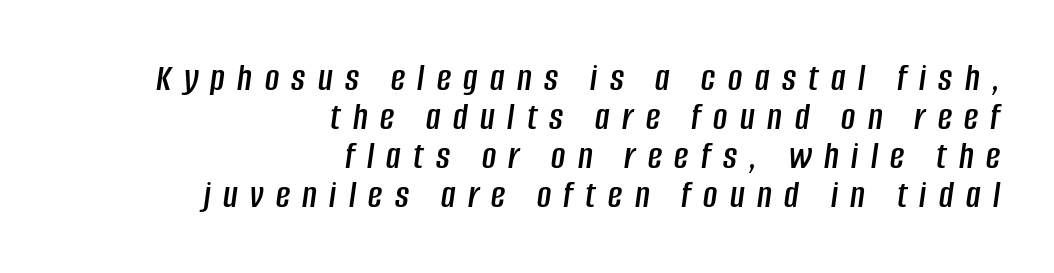
Q: Is the text italic (slanted)? A: Yes, it leans right by about 8 degrees.
Q: Is the text underlined? A: No.
Q: How is the paragraph aligned? A: Right-aligned.
Q: Is the spacing between letters normal or unusually wide? A: Unusually wide.
Q: Is the spacing between lines tight, normal or loose? A: Tight.
Q: Width (condensed, normal, or wide)? A: Condensed.
Q: Stroke contrast? A: Low.
Q: x-height? A: Large.
Q: Monospaced? A: No.
